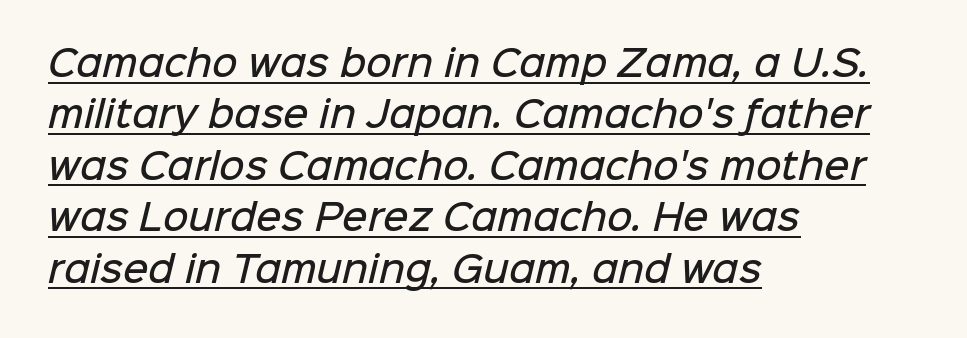
Q: Is the text bold? A: Semi-bold.
Q: Is the typeface a serif or a sans-serif typeface? A: Sans-serif.
Q: Is the text underlined? A: Yes.
Q: How is the paragraph aligned? A: Left-aligned.
Q: Is the spacing between letters normal or unusually wide? A: Normal.
Q: Is the spacing between lines tight, normal or loose? A: Normal.
Q: Width (condensed, normal, or wide)? A: Normal.
Q: Stroke contrast? A: Low.
Q: x-height? A: Medium.
Q: Monospaced? A: No.
